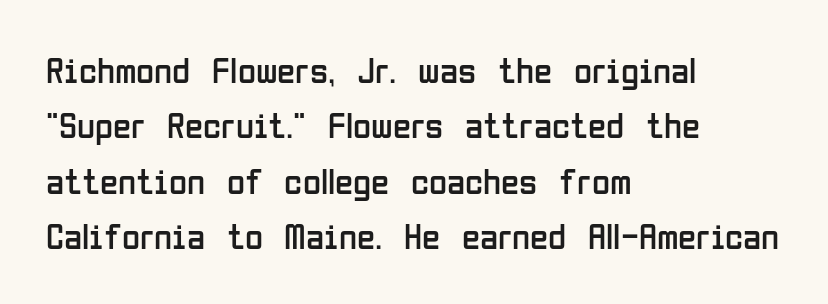
Q: Is the text bold? A: No.
Q: Is the text italic (slanted)? A: No, it is upright.
Q: Is the typeface a serif or a sans-serif typeface? A: Sans-serif.
Q: Is the text underlined? A: No.
Q: How is the paragraph aligned? A: Left-aligned.
Q: Is the spacing between letters normal or unusually wide? A: Normal.
Q: Is the spacing between lines tight, normal or loose? A: Normal.
Q: Width (condensed, normal, or wide)? A: Condensed.
Q: Stroke contrast? A: Low.
Q: x-height? A: Medium.
Q: Monospaced? A: No.
